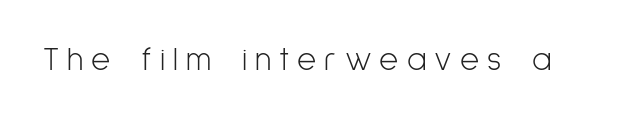
The image shows 33 px light, condensed sans-serif type, upright; set unusually wide letter spacing (+0.24 em), not underlined; low stroke contrast and a medium x-height.
